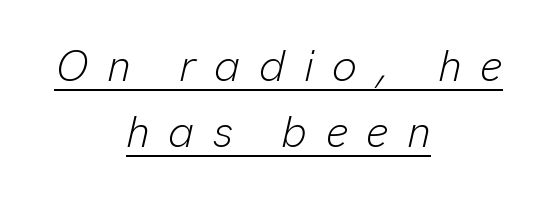
Q: Is the text bold? A: No.
Q: Is the text italic (slanted)? A: Yes, it leans right by about 13 degrees.
Q: Is the text underlined? A: Yes.
Q: How is the paragraph aligned? A: Centered.
Q: Is the spacing between letters normal or unusually wide? A: Unusually wide.
Q: Is the spacing between lines tight, normal or loose? A: Normal.
Q: Width (condensed, normal, or wide)? A: Normal.
Q: Stroke contrast? A: Low.
Q: x-height? A: Medium.
Q: Monospaced? A: No.
